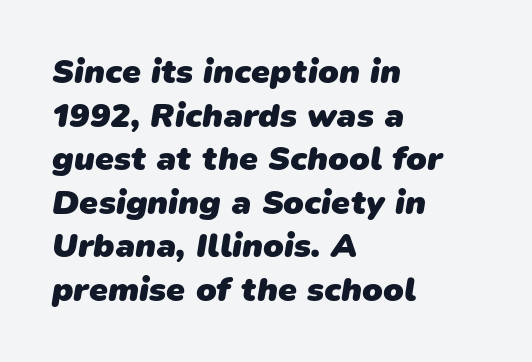
Q: Is the text bold? A: Yes.
Q: Is the typeface a serif or a sans-serif typeface? A: Sans-serif.
Q: Is the text underlined? A: No.
Q: How is the paragraph aligned? A: Left-aligned.
Q: Is the spacing between letters normal or unusually wide? A: Normal.
Q: Is the spacing between lines tight, normal or loose? A: Normal.
Q: Width (condensed, normal, or wide)? A: Normal.
Q: Stroke contrast? A: Low.
Q: x-height? A: Medium.
Q: Monospaced? A: No.
